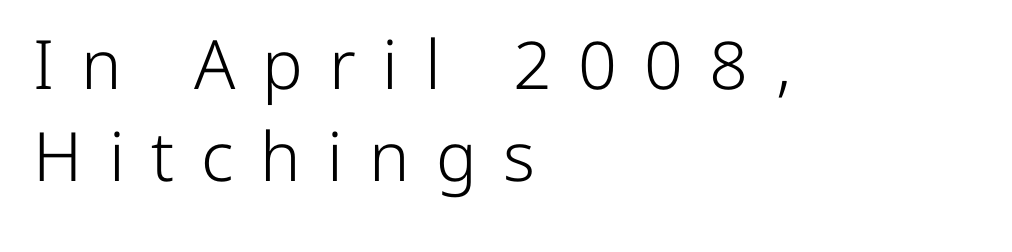
{"serif": "no", "italic": "no", "bold": "no", "weight": "light", "width": "normal", "stroke_contrast": "low", "x_height": "medium", "monospaced": "no", "underline": "no", "align": "left", "line_spacing": "normal", "line_spacing_ratio": 1.36, "letter_spacing": "wide", "letter_spacing_em": 0.39, "glyph_px": 68}
